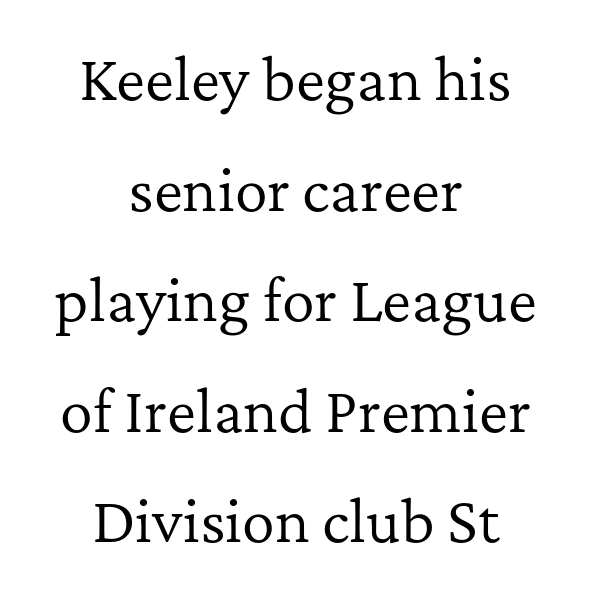
The image shows 55 px regular-weight serif type, upright; set centered, loose line spacing (2.01x), normal letter spacing, not underlined; low stroke contrast and a medium x-height.
